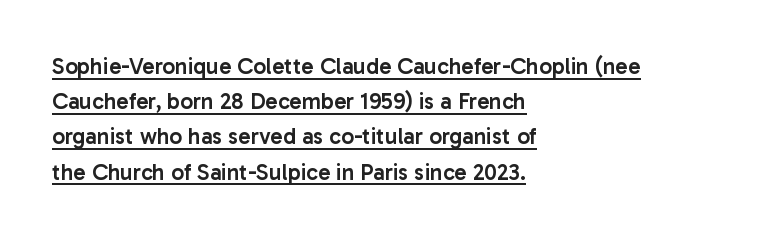
{"italic": "no", "bold": "semi", "underline": "yes", "align": "left", "line_spacing": "normal", "line_spacing_ratio": 1.53, "letter_spacing": "normal", "letter_spacing_em": 0.0, "glyph_px": 23}
